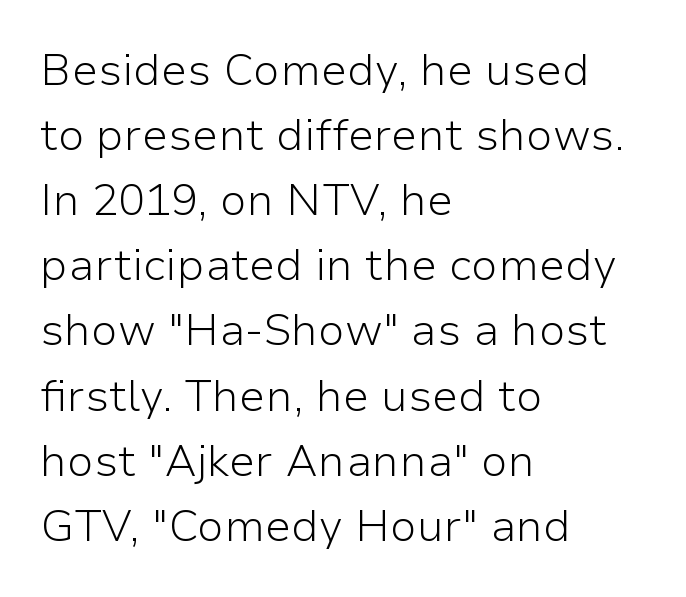
Weight: not bold — regular or lighter. The area under the type is left untouched. Nope, no serifs anywhere on these letters. Students, note that the glyphs here touch the page at normal intervals.
